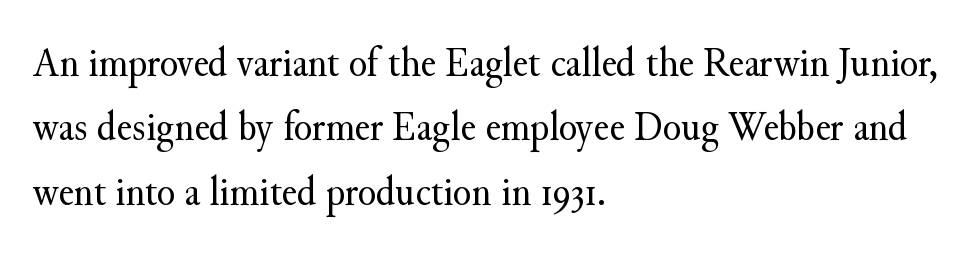
{"serif": "yes", "italic": "no", "bold": "no", "weight": "regular", "width": "normal", "stroke_contrast": "medium", "x_height": "small", "monospaced": "no", "underline": "no", "align": "left", "line_spacing": "normal", "line_spacing_ratio": 1.53, "letter_spacing": "normal", "letter_spacing_em": 0.0, "glyph_px": 42}
